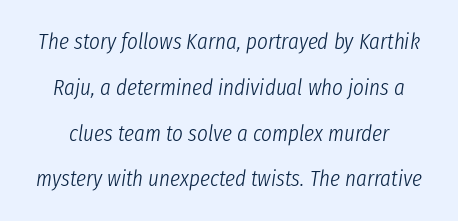
Default kerning and tracking; the words read as compact shapes. Ink coverage per letter is moderate at most. The axis of the letterforms is tilted away from vertical. The baseline area is clear.
